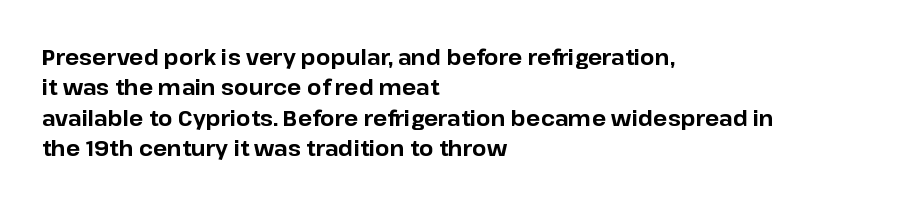
{"italic": "no", "bold": "yes", "underline": "no", "align": "left", "line_spacing": "normal", "line_spacing_ratio": 1.45, "letter_spacing": "normal", "letter_spacing_em": 0.0, "glyph_px": 21}
